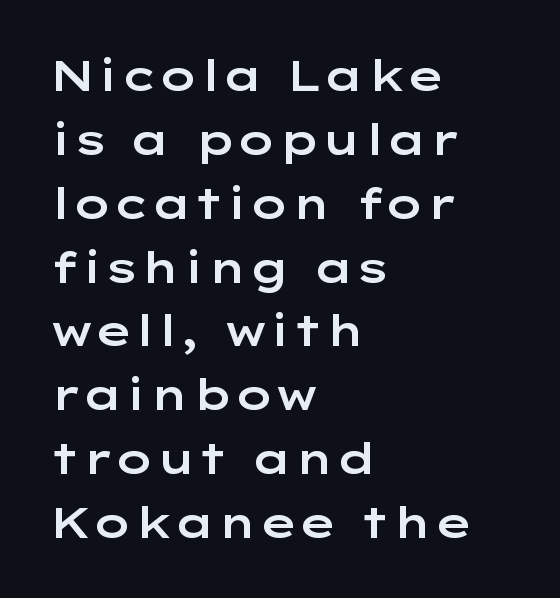
{"serif": "no", "italic": "no", "width": "wide", "stroke_contrast": "low", "x_height": "medium", "monospaced": "no", "underline": "no", "align": "left", "line_spacing": "normal", "line_spacing_ratio": 1.52, "letter_spacing": "normal", "letter_spacing_em": 0.0, "glyph_px": 42}
